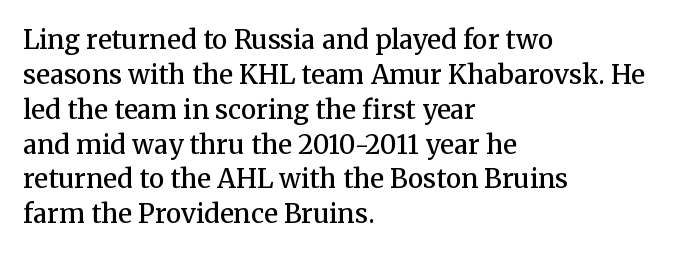
These words are printed semibold, heavier than regular yet not bold. If you measured baseline to baseline, you'd find a middling distance. Upright lettering throughout. Plain, unruled lines of type. Characters follow at the spacing the type designer built in. The lines in this sample share a left origin and differ only in where they stop.
